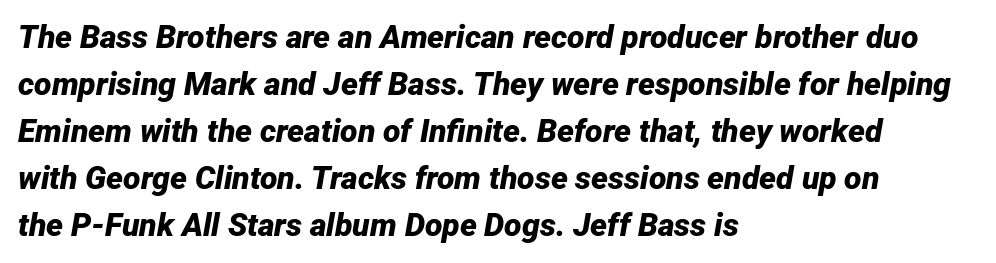
The image shows 32 px bold type, italic (leaning right); set left-aligned, normal line spacing (1.47x), normal letter spacing, not underlined; low stroke contrast and a medium x-height.
